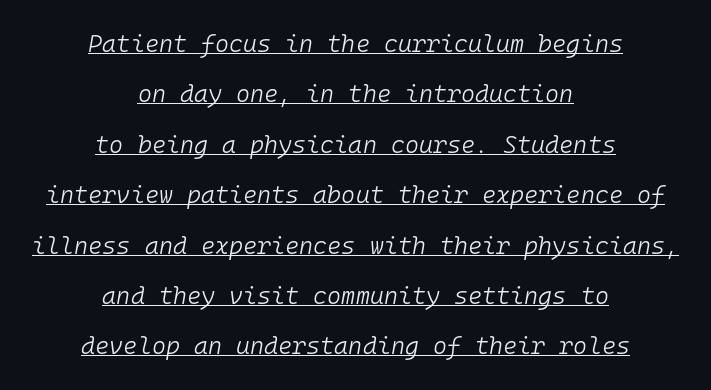
The image shows 24 px text type, italic (leaning right); set centered, loose line spacing (2.1x), normal letter spacing, underlined.
